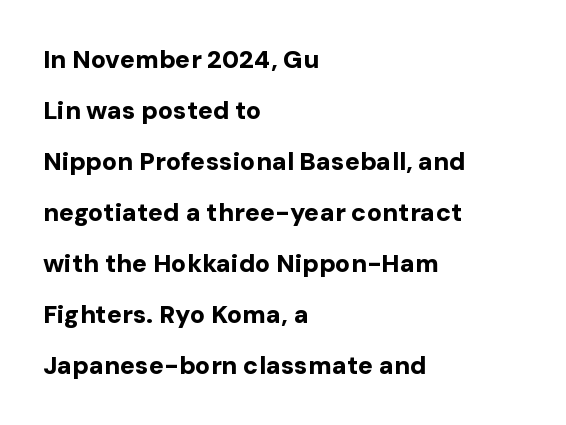
No word sits above an underline. The passage shown has conventional tracking throughout. On the weight axis this lands at bold, roughly 700. The letters stand upright; this is a roman face. Does the copy run flush right? No — it runs flush left. A typesetter would call this leading open, well beyond the default.
